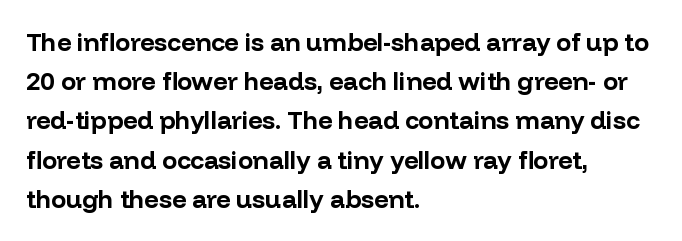
There is no visible air inserted between adjacent glyphs. This sample is left-justified, so line endings fall wherever the words run out. Normally led — the rows are evenly, conventionally spaced. The lettering holds an erect, upright posture throughout.
